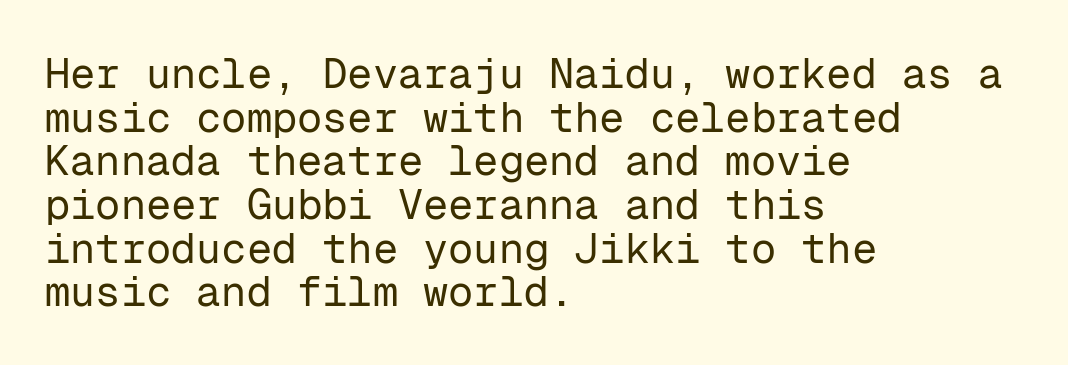
{"serif": "no", "italic": "no", "bold": "no", "weight": "regular", "width": "normal", "stroke_contrast": "low", "x_height": "medium", "monospaced": "yes", "underline": "no", "align": "left", "line_spacing": "tight", "line_spacing_ratio": 1.04, "letter_spacing": "normal", "letter_spacing_em": 0.0, "glyph_px": 42}
